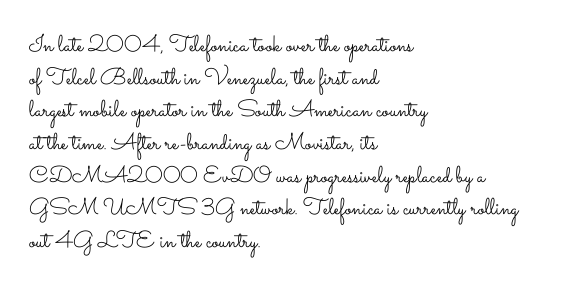
Q: Is the text bold? A: No.
Q: Is the text italic (slanted)? A: Yes.
Q: Is the text underlined? A: No.
Q: How is the paragraph aligned? A: Left-aligned.
Q: Is the spacing between letters normal or unusually wide? A: Normal.
Q: Is the spacing between lines tight, normal or loose? A: Normal.
